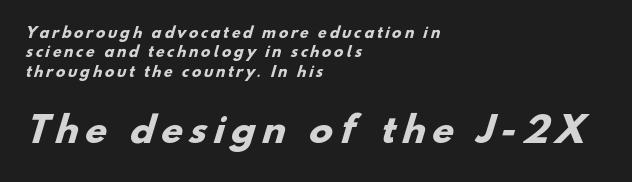
The image shows 35 px heavy sans-serif type; set left-aligned, normal line spacing (1.39x), unusually wide letter spacing (+0.2 em), not underlined; the second (bottom) block is 2.5x larger; low stroke contrast and a small x-height.
